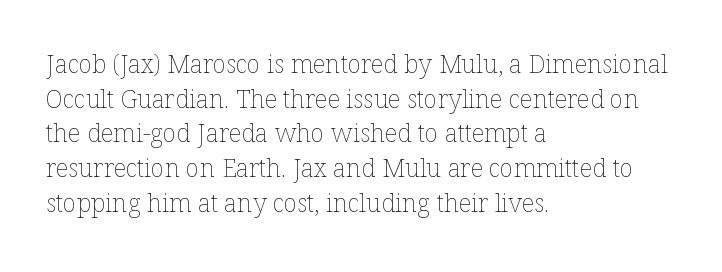
{"italic": "no", "bold": "no", "underline": "no", "align": "left", "line_spacing": "normal", "line_spacing_ratio": 1.39, "letter_spacing": "normal", "letter_spacing_em": 0.0, "glyph_px": 25}
